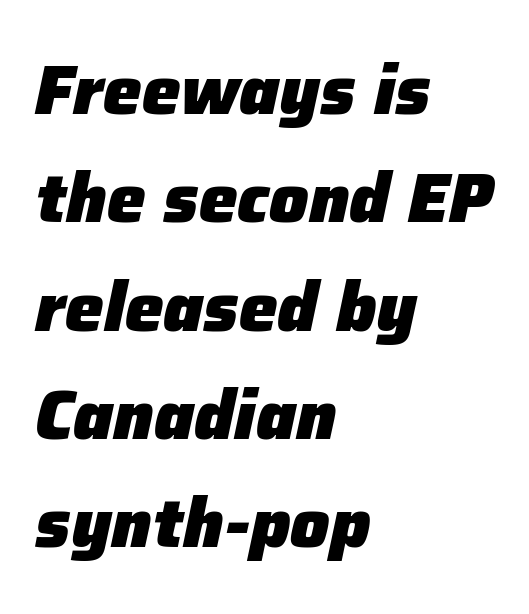
Chunky letters — that's bold for sure. Spacing verdict: proportional, widths tailored to each character. If you drew a ruler down the left edge, every line would touch it. Standard letterfit; no display-style spreading of the glyphs. The passage shown leans; its letterforms are oblique.
